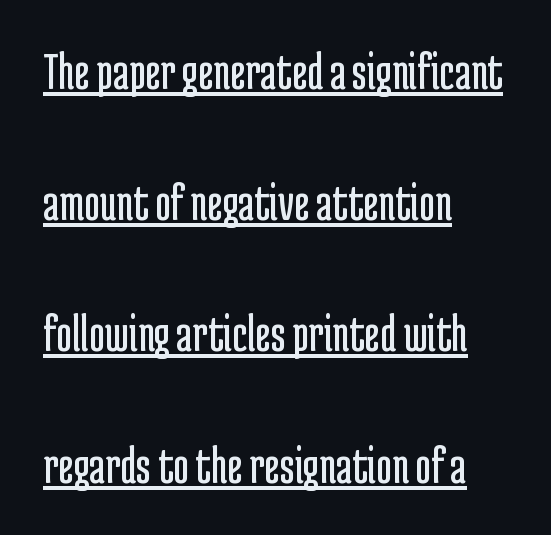
Q: Is the text bold? A: No.
Q: Is the text italic (slanted)? A: No, it is upright.
Q: Is the typeface a serif or a sans-serif typeface? A: Sans-serif.
Q: Is the text underlined? A: Yes.
Q: How is the paragraph aligned? A: Left-aligned.
Q: Is the spacing between letters normal or unusually wide? A: Normal.
Q: Is the spacing between lines tight, normal or loose? A: Loose.
Q: Width (condensed, normal, or wide)? A: Condensed.
Q: Stroke contrast? A: Low.
Q: x-height? A: Medium.
Q: Monospaced? A: No.
